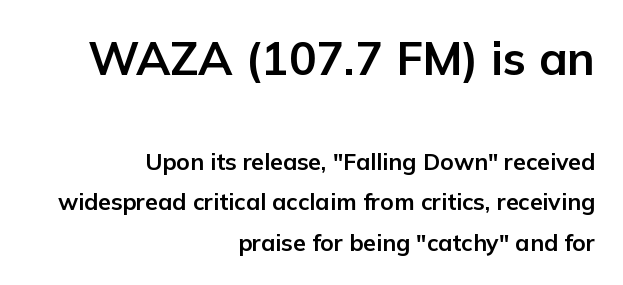
{"serif": "no", "italic": "no", "bold": "yes", "weight": "bold", "width": "normal", "stroke_contrast": "low", "x_height": "medium", "monospaced": "no", "underline": "no", "align": "right", "line_spacing_ratio": 1.76, "letter_spacing": "normal", "letter_spacing_em": 0.0, "larger_block": "first", "size_ratio": 2.0, "glyph_px": 46}
